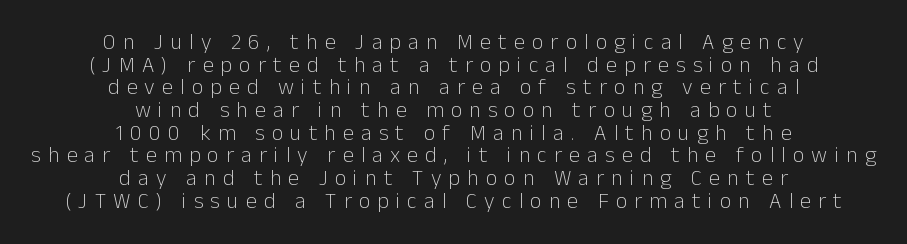
{"italic": "no", "bold": "no", "underline": "no", "align": "center", "line_spacing": "tight", "line_spacing_ratio": 1.03, "letter_spacing": "wide", "letter_spacing_em": 0.33, "glyph_px": 22}
